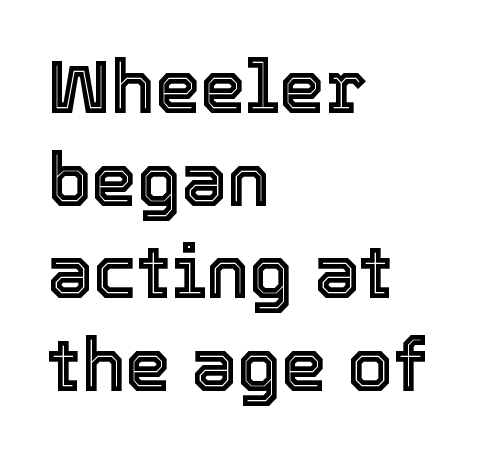
{"italic": "no", "width": "normal", "x_height": "medium", "monospaced": "no", "underline": "no", "align": "left", "line_spacing": "normal", "line_spacing_ratio": 1.27, "letter_spacing": "normal", "letter_spacing_em": 0.0, "glyph_px": 73}
